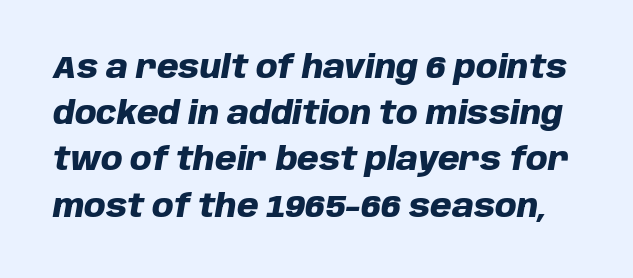
Q: Is the text bold? A: Yes.
Q: Is the text italic (slanted)? A: Yes, it leans right by about 10 degrees.
Q: Is the text underlined? A: No.
Q: Is the spacing between letters normal or unusually wide? A: Normal.
Q: Is the spacing between lines tight, normal or loose? A: Normal.
Q: Width (condensed, normal, or wide)? A: Normal.
Q: Stroke contrast? A: Low.
Q: x-height? A: Large.
Q: Monospaced? A: No.
